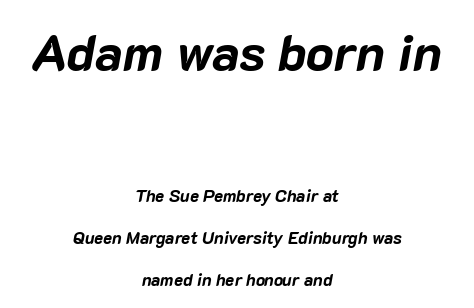
{"italic": "yes", "lean": "right", "slant_degrees": 10, "bold": "yes", "weight": "bold", "width": "normal", "stroke_contrast": "low", "x_height": "medium", "monospaced": "no", "underline": "no", "align": "center", "line_spacing": "loose", "line_spacing_ratio": 2.47, "letter_spacing": "normal", "letter_spacing_em": 0.0, "larger_block": "first", "size_ratio": 3.0, "glyph_px": 51}
